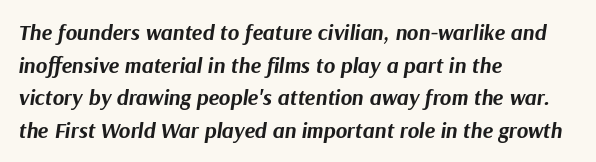
Q: Is the text bold? A: Yes.
Q: Is the text italic (slanted)? A: Yes, it leans right by about 9 degrees.
Q: Is the text underlined? A: No.
Q: How is the paragraph aligned? A: Left-aligned.
Q: Is the spacing between letters normal or unusually wide? A: Normal.
Q: Is the spacing between lines tight, normal or loose? A: Normal.
